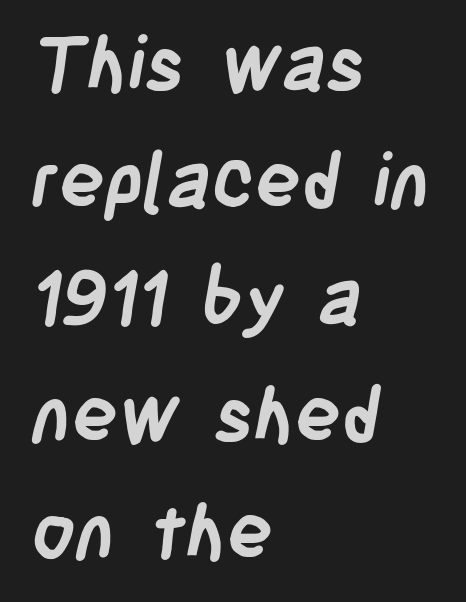
Observe the absence of serifs on each vertical stroke in this sample. The face used here has the dense, thick strokes of a bold. Each word holds together tightly as a unit, with standard inter-letter gaps. The ragged edge is on the right, which tells us the setting is flush left. Baseline-to-baseline distance is the conventional proportion of letter height. Looks like regular typesetting: each glyph gets only the width it needs.
